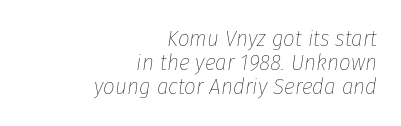
The font's italic variant was chosen for this text. This sample uses plain, unmodified letter spacing. The rendering uses a small line-height, squeezing the rows. Line endings align vertically; line beginnings do not. Has an underline been added? It has not.
